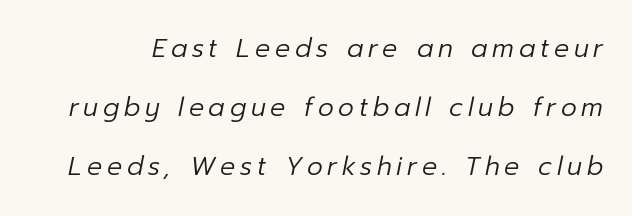
{"italic": "yes", "lean": "right", "slant_degrees": 12, "bold": "no", "underline": "no", "line_spacing": "loose", "line_spacing_ratio": 2.37, "glyph_px": 25}
